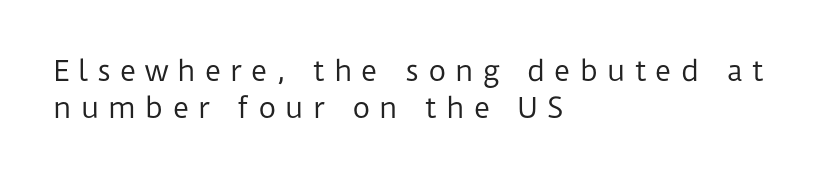
The image shows 28 px regular-weight sans-serif type, upright; set left-aligned, normal line spacing (1.33x), unusually wide letter spacing (+0.32 em), not underlined; low stroke contrast and a medium x-height.
